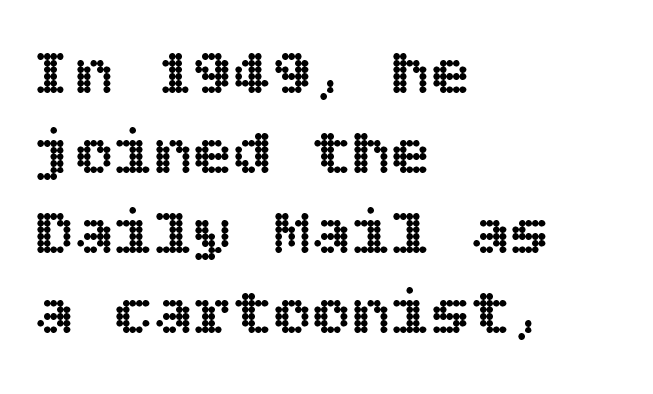
Q: Is the text italic (slanted)? A: No, it is upright.
Q: Is the text underlined? A: No.
Q: How is the paragraph aligned? A: Left-aligned.
Q: Is the spacing between letters normal or unusually wide? A: Normal.
Q: Width (condensed, normal, or wide)? A: Normal.
Q: x-height? A: Large.
